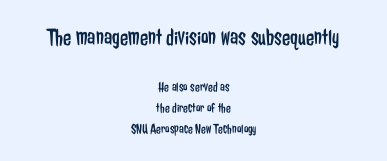
Descenders hang freely into open space. The face looks like a standard text weight, possibly lighter. Is the letter spacing exaggerated? No — it looks like the ordinary default. Style check: upright. Notice how descenders clear the ascenders below comfortably — that's standard leading. The typesetter chose a symmetrical, centered arrangement here.
